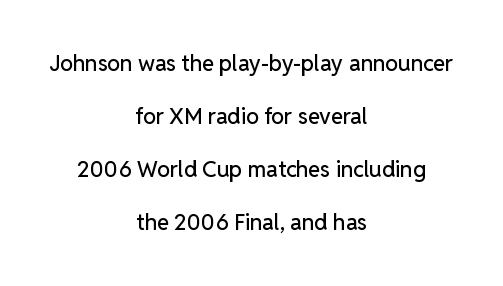
Q: Is the text italic (slanted)? A: No, it is upright.
Q: Is the text underlined? A: No.
Q: How is the paragraph aligned? A: Centered.
Q: Is the spacing between letters normal or unusually wide? A: Normal.
Q: Is the spacing between lines tight, normal or loose? A: Loose.
